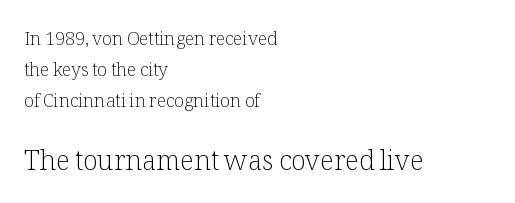
{"italic": "no", "bold": "no", "underline": "no", "align": "left", "line_spacing_ratio": 1.72, "letter_spacing": "normal", "letter_spacing_em": 0.0, "larger_block": "second", "size_ratio": 1.5, "glyph_px": 27}
